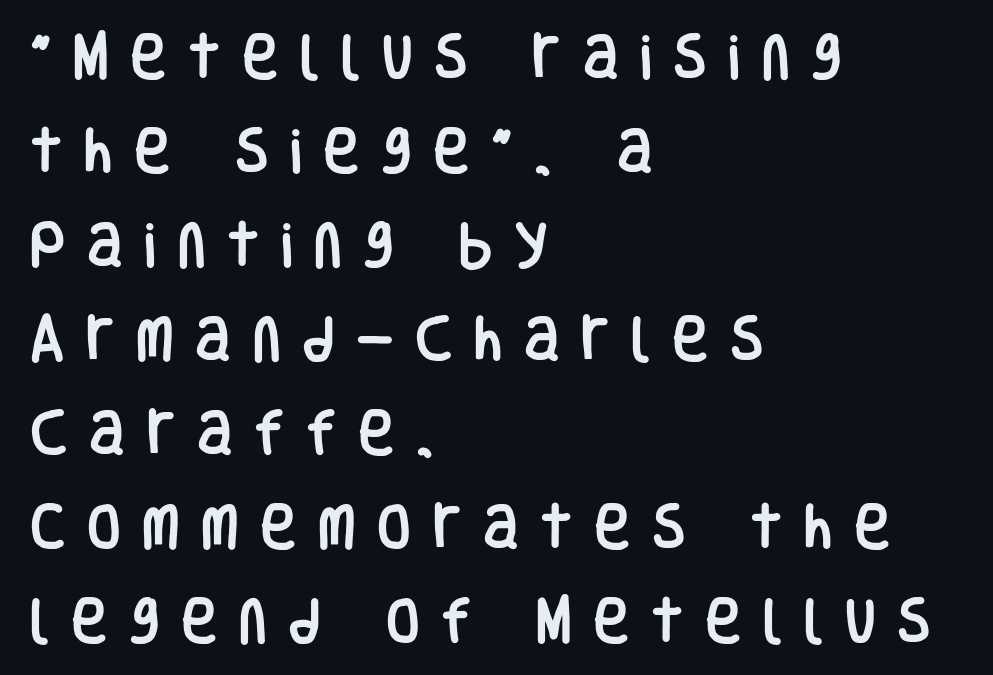
The image shows 49 px condensed sans-serif type, upright; set left-aligned, loose line spacing (1.92x), unusually wide letter spacing (+0.44 em), not underlined; low stroke contrast and a large x-height.
